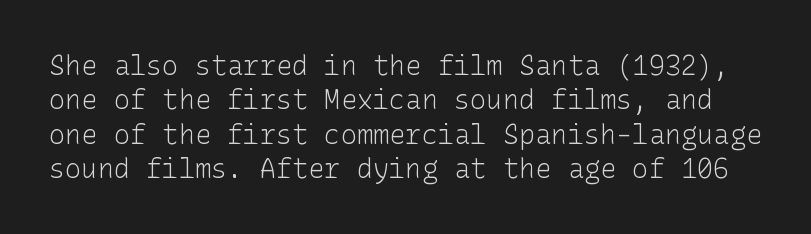
Q: Is the text bold? A: No.
Q: Is the text italic (slanted)? A: No, it is upright.
Q: Is the text underlined? A: No.
Q: Is the spacing between letters normal or unusually wide? A: Normal.
Q: Is the spacing between lines tight, normal or loose? A: Normal.
